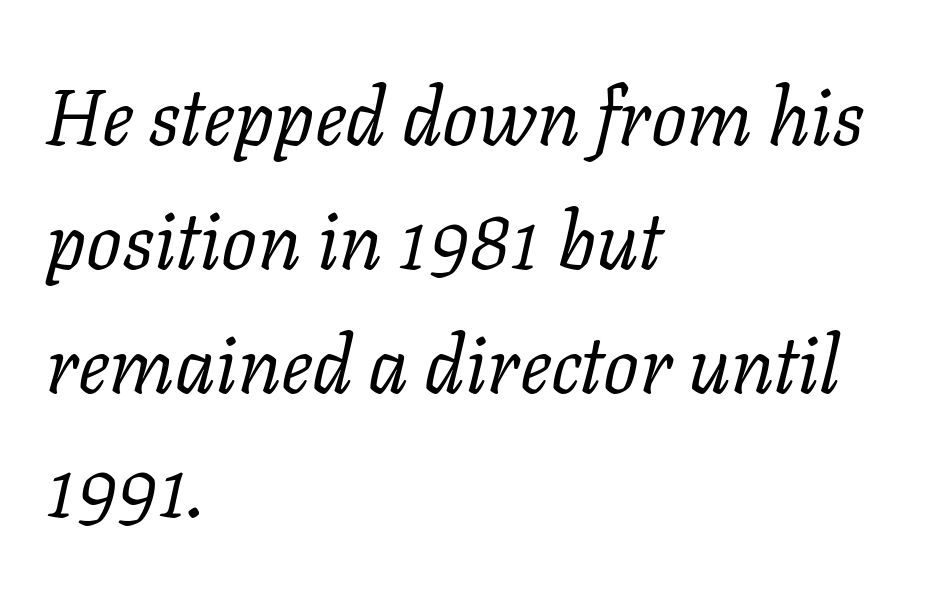
The image shows 79 px regular-weight serif type, italic (leaning right); set left-aligned, normal line spacing (1.57x), normal letter spacing, not underlined; low stroke contrast and a medium x-height.
